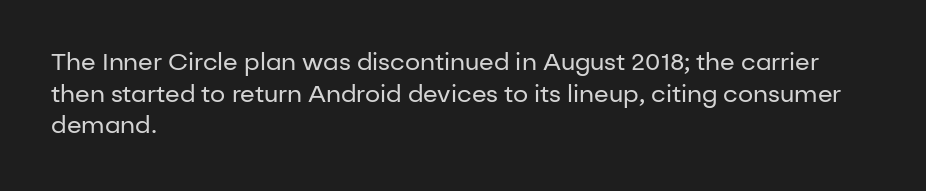
The image shows 24 px text type, upright; set left-aligned, normal line spacing (1.32x), normal letter spacing, not underlined.
